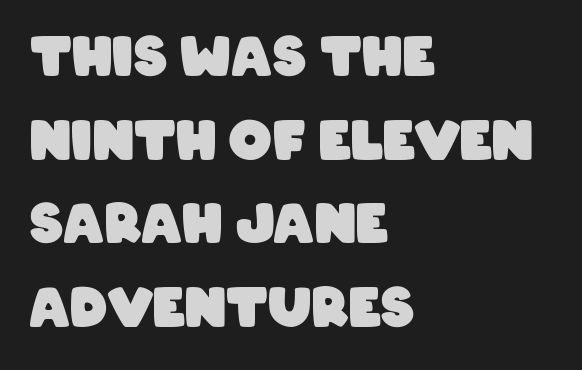
{"serif": "no", "bold": "yes", "weight": "heavy", "width": "condensed", "stroke_contrast": "low", "x_height": "large", "monospaced": "no", "underline": "no", "align": "left", "line_spacing": "normal", "line_spacing_ratio": 1.55, "letter_spacing": "normal", "letter_spacing_em": 0.0, "glyph_px": 54}
